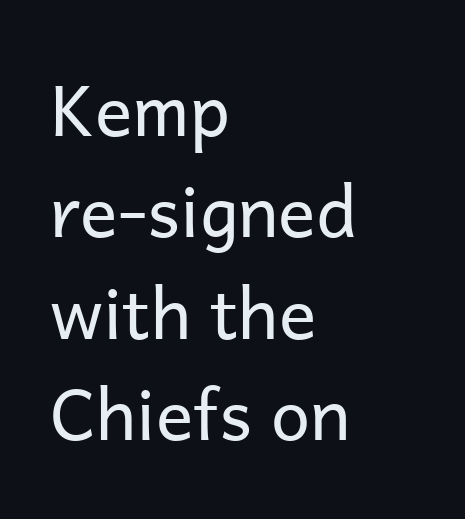
The image shows 70 px regular-weight sans-serif type, upright; set left-aligned, normal line spacing (1.45x), normal letter spacing, not underlined; low stroke contrast and a medium x-height.
